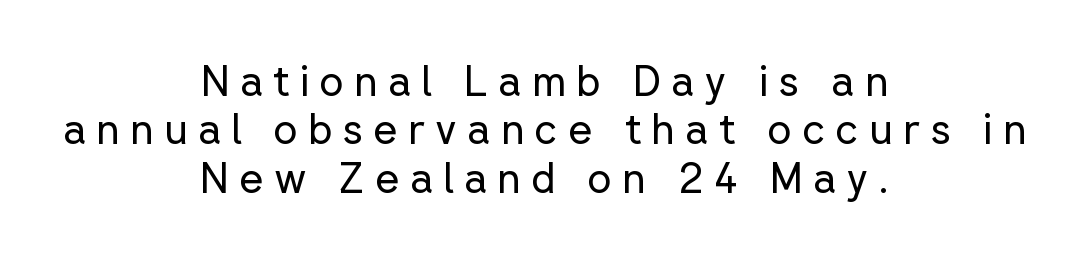
The image shows 42 px regular-weight sans-serif type, upright; set centered, tight line spacing (1.15x), unusually wide letter spacing (+0.24 em), not underlined; low stroke contrast and a medium x-height.
